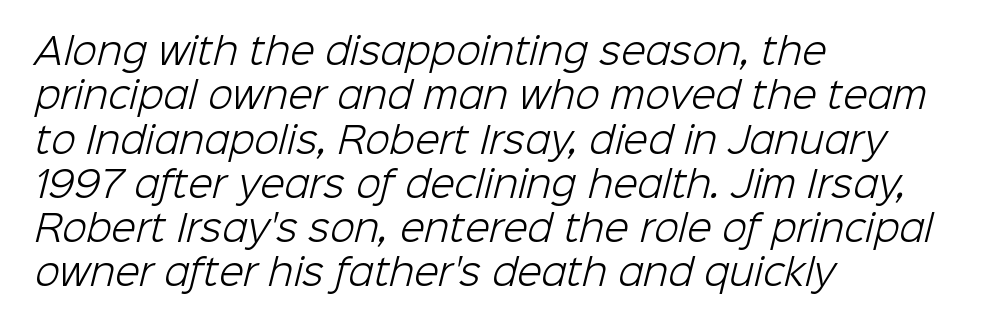
You can tell from the bare stems that sans-serif type was used. The passage shown is typed in a proportional face where columns would drift. Honestly, there is no underline to notice here at all. Reading down the block, your eye returns to a fixed left position each line. Is the letter spacing exaggerated? No — it looks like the ordinary default.
